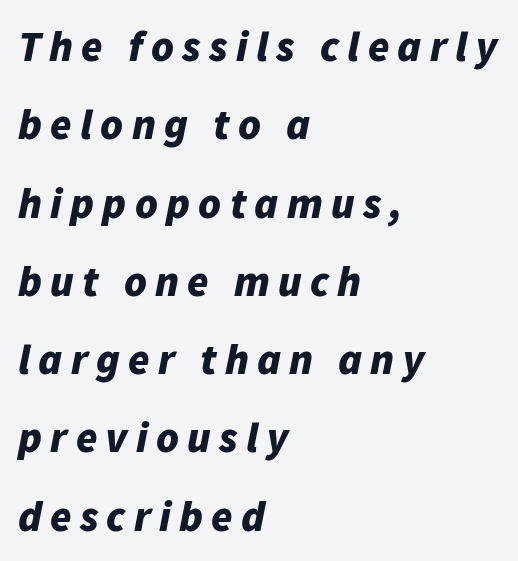
Q: Is the text bold? A: Yes.
Q: Is the text italic (slanted)? A: Yes, it leans right by about 11 degrees.
Q: Is the text underlined? A: No.
Q: How is the paragraph aligned? A: Left-aligned.
Q: Width (condensed, normal, or wide)? A: Normal.
Q: Stroke contrast? A: Low.
Q: x-height? A: Medium.
Q: Monospaced? A: No.
